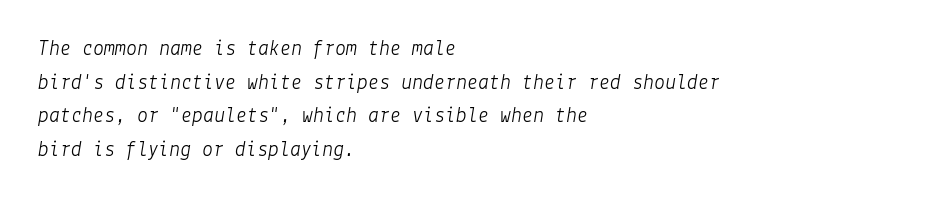
The image shows 22 px text type, italic (leaning right); set left-aligned, normal line spacing (1.53x), normal letter spacing, not underlined.
